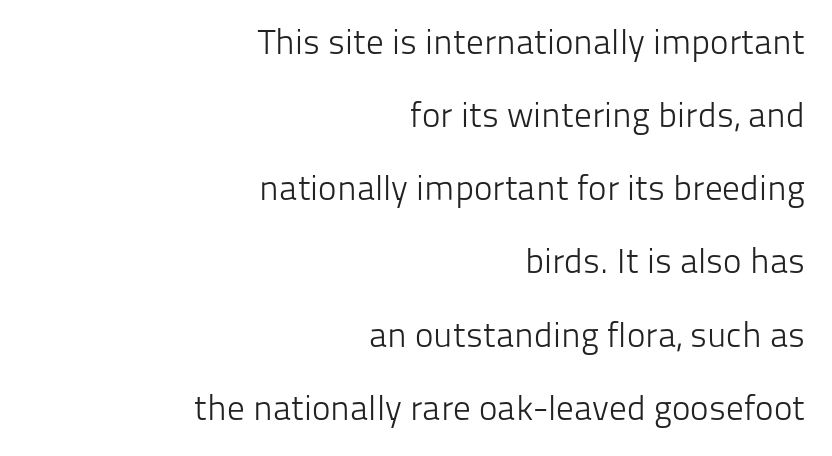
Observe the ordinary spacing: letters are neighbours, not strangers. One-word summary of the alignment: right. Do the letters lean? They stand straight. Interline gaps are noticeably wide in this sample. Character widths vary here, with narrow letters taking less room than wide ones. The face looks like a standard text weight, possibly lighter.
